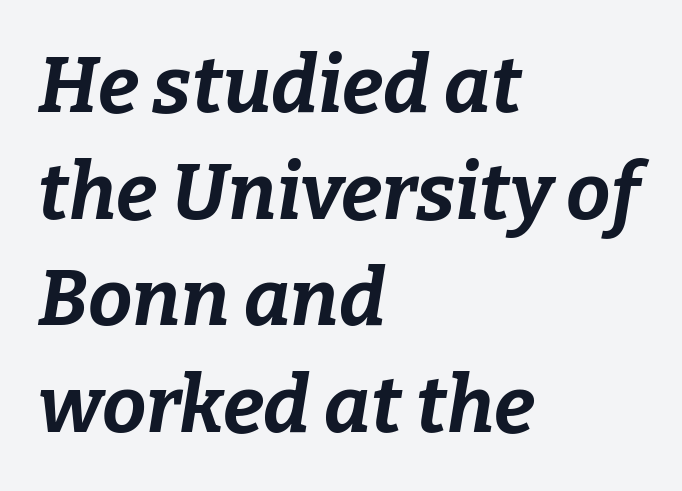
Caption: multi-line text, flush left, ragged right. Is the type slanted? Yes — the strokes lean at a clear angle. Plenty of ink on the page — the face is bold. Students, observe: this is what conventionally led text looks like. No extra tracking has been applied to these lines.
